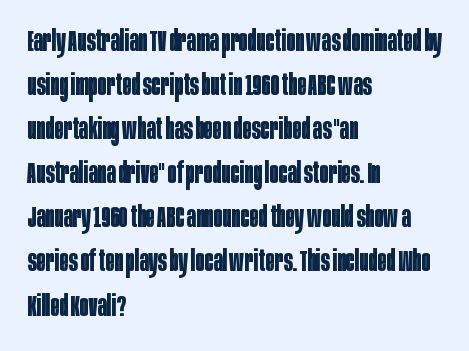
Where is the straight margin? On the left. A typesetter would call this leading conventional body-copy spacing. The sample has been set heavy, in full bold. Character widths vary here, with narrow letters taking less room than wide ones. What stands out about the letter spacing? Nothing — it is the standard amount. No feet cap the strokes, marking this as sans-serif type.
